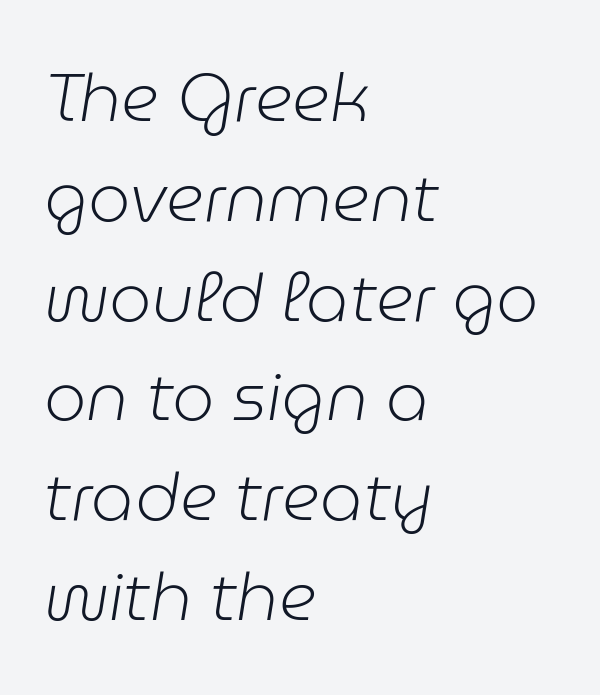
Rows of type keep a routine distance in the vertical direction. These lines were composed using italics. Note the varied advance widths — an 'i' is clearly narrower than an 'm'. The horizontal fit of the characters is conventional and even. No heavy texture on the line: the type isn't bold. A clean baseline with only descenders dipping below it.
